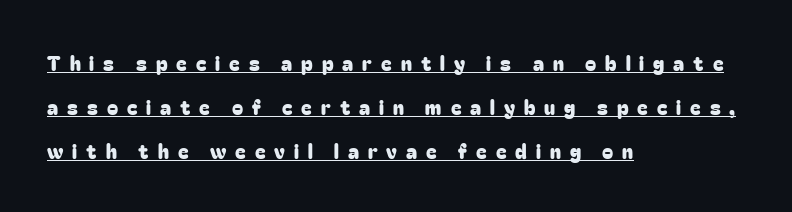
Q: Is the text italic (slanted)? A: No, it is upright.
Q: Is the text underlined? A: Yes.
Q: How is the paragraph aligned? A: Left-aligned.
Q: Is the spacing between letters normal or unusually wide? A: Unusually wide.
Q: Is the spacing between lines tight, normal or loose? A: Loose.
